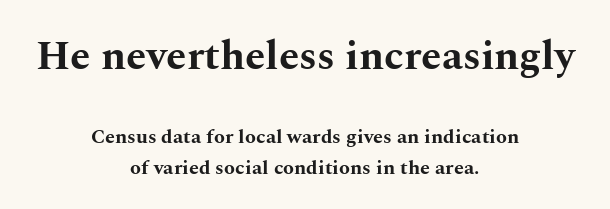
{"serif": "yes", "italic": "no", "bold": "yes", "weight": "bold", "width": "wide", "stroke_contrast": "medium", "x_height": "medium", "monospaced": "no", "underline": "no", "align": "center", "line_spacing": "normal", "line_spacing_ratio": 1.54, "letter_spacing": "normal", "letter_spacing_em": 0.0, "larger_block": "first", "size_ratio": 2.05, "glyph_px": 41}
